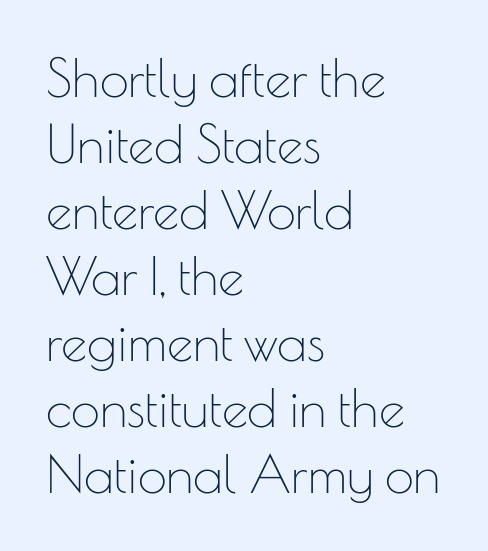
Is this a sans? Yes — the strokes have no serifs. The rendering uses natural spacing where letterforms have individual widths. Style check: upright. Which margin do the lines hug? The left one — the right edge is uneven. Nothing unusual about the tracking: characters are spaced as the font intends. Horizontal bands of white between lines are of average thickness.
